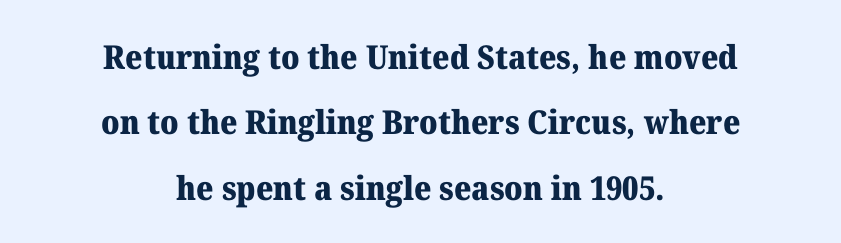
The image shows 33 px heavy serif type, upright; set centered, loose line spacing (1.98x), normal letter spacing, not underlined; medium stroke contrast and a medium x-height.
